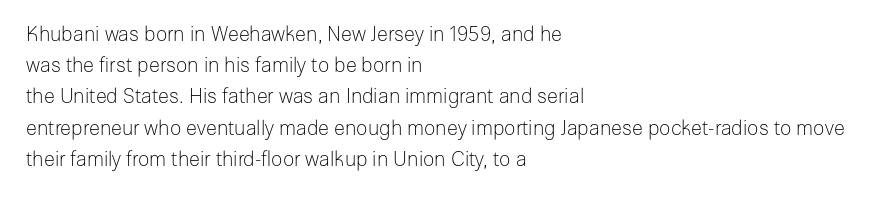
{"italic": "no", "bold": "no", "underline": "no", "align": "left", "line_spacing": "normal", "line_spacing_ratio": 1.56, "letter_spacing": "normal", "letter_spacing_em": 0.0, "glyph_px": 20}
